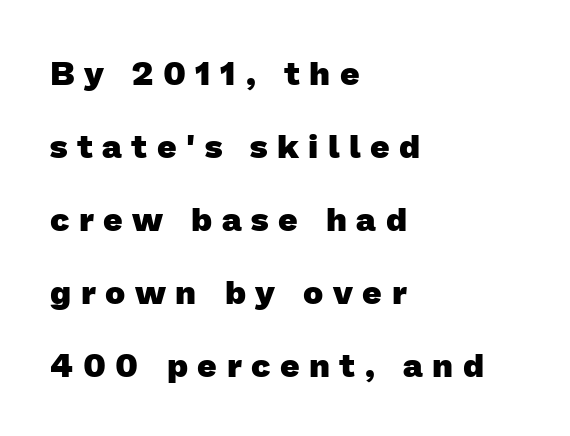
Q: Is the text bold? A: Yes.
Q: Is the typeface a serif or a sans-serif typeface? A: Sans-serif.
Q: Is the text underlined? A: No.
Q: How is the paragraph aligned? A: Left-aligned.
Q: Is the spacing between letters normal or unusually wide? A: Unusually wide.
Q: Is the spacing between lines tight, normal or loose? A: Loose.
Q: Width (condensed, normal, or wide)? A: Normal.
Q: Stroke contrast? A: Low.
Q: x-height? A: Medium.
Q: Monospaced? A: No.
